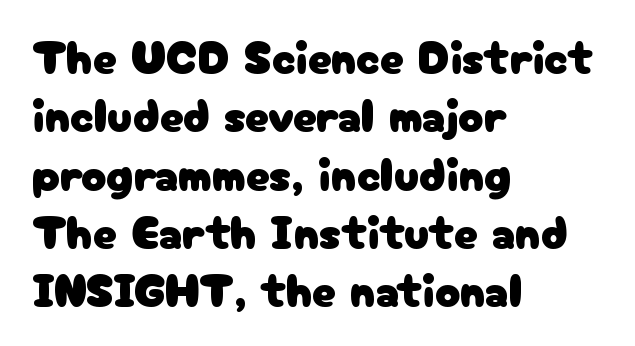
The image shows 47 px sans-serif type, upright; set left-aligned, line spacing 1.24x, normal letter spacing, not underlined; low stroke contrast and a medium x-height.
